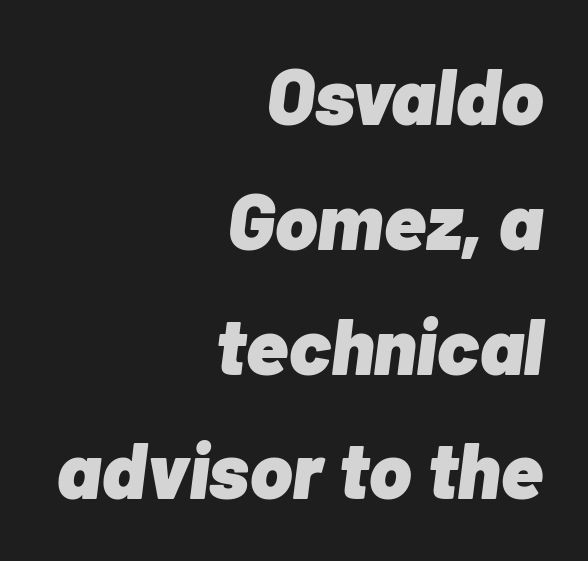
The image shows 80 px heavy type, italic (leaning right); set right-aligned, normal line spacing (1.56x), normal letter spacing, not underlined; low stroke contrast and a medium x-height.
